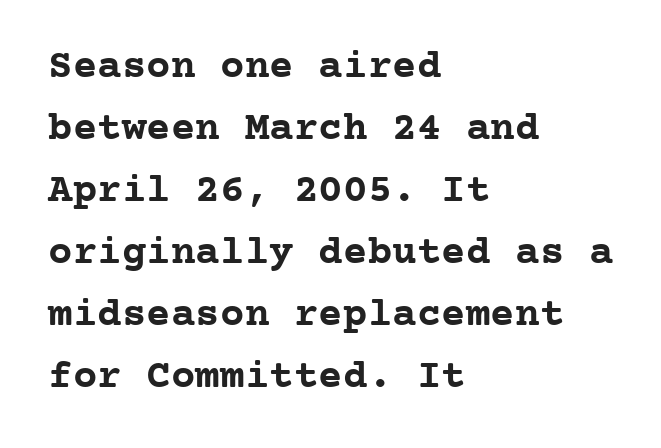
{"serif": "yes", "italic": "no", "bold": "yes", "weight": "semibold", "width": "normal", "stroke_contrast": "low", "x_height": "medium", "monospaced": "yes", "underline": "no", "align": "left", "line_spacing": "normal", "line_spacing_ratio": 1.51, "letter_spacing": "normal", "letter_spacing_em": 0.0, "glyph_px": 41}
